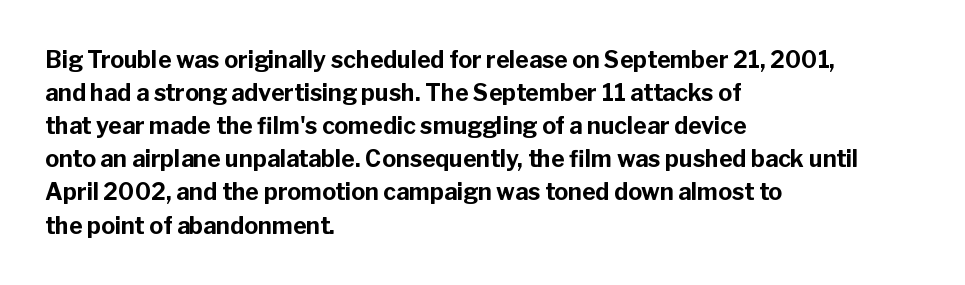
{"italic": "no", "bold": "yes", "underline": "no", "align": "left", "line_spacing": "normal", "line_spacing_ratio": 1.44, "letter_spacing": "normal", "letter_spacing_em": 0.0, "glyph_px": 23}
